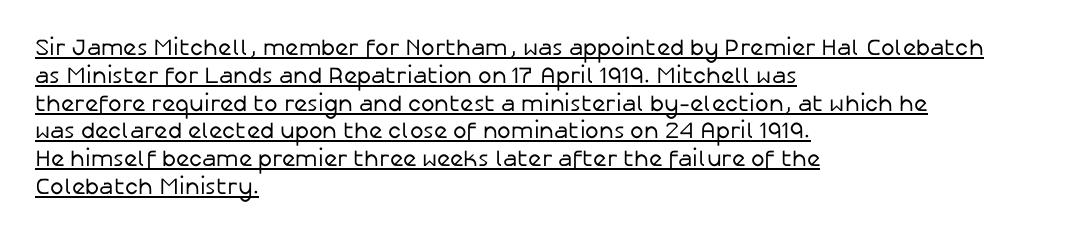
{"italic": "no", "bold": "no", "underline": "yes", "align": "left", "line_spacing_ratio": 1.21, "letter_spacing": "normal", "letter_spacing_em": 0.0, "glyph_px": 23}
